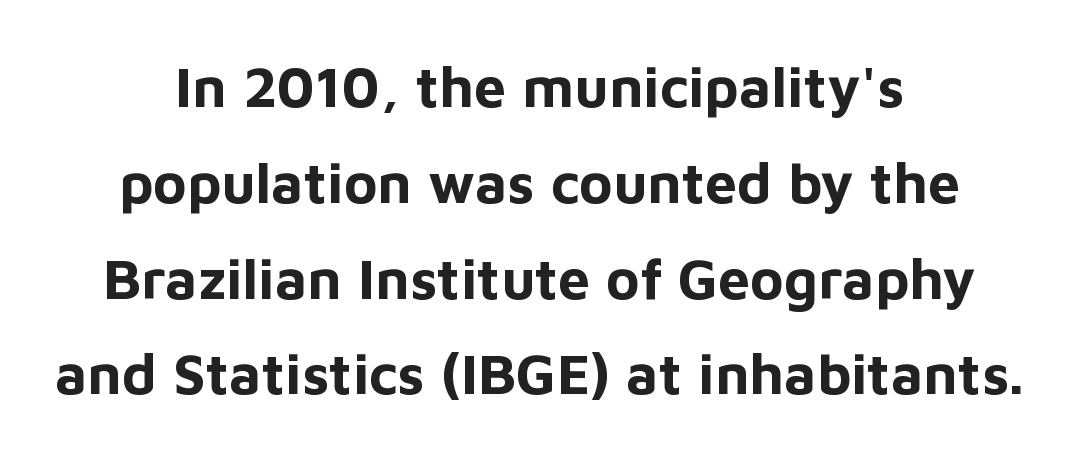
The image shows 57 px bold sans-serif type, upright; set centered, normal line spacing (1.68x), normal letter spacing, not underlined; low stroke contrast and a medium x-height.
